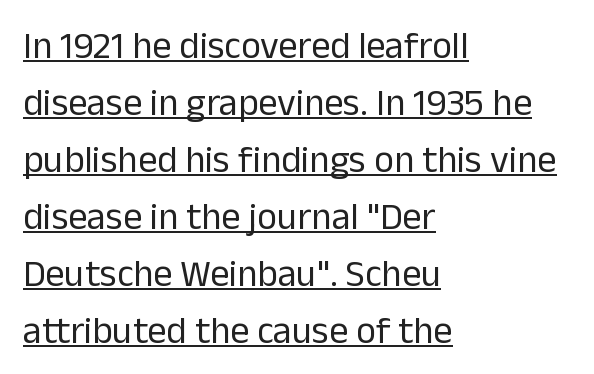
Q: Is the text bold? A: No.
Q: Is the text italic (slanted)? A: No, it is upright.
Q: Is the typeface a serif or a sans-serif typeface? A: Sans-serif.
Q: Is the text underlined? A: Yes.
Q: How is the paragraph aligned? A: Left-aligned.
Q: Is the spacing between letters normal or unusually wide? A: Normal.
Q: Is the spacing between lines tight, normal or loose? A: Normal.
Q: Width (condensed, normal, or wide)? A: Normal.
Q: Stroke contrast? A: Low.
Q: x-height? A: Medium.
Q: Monospaced? A: No.
